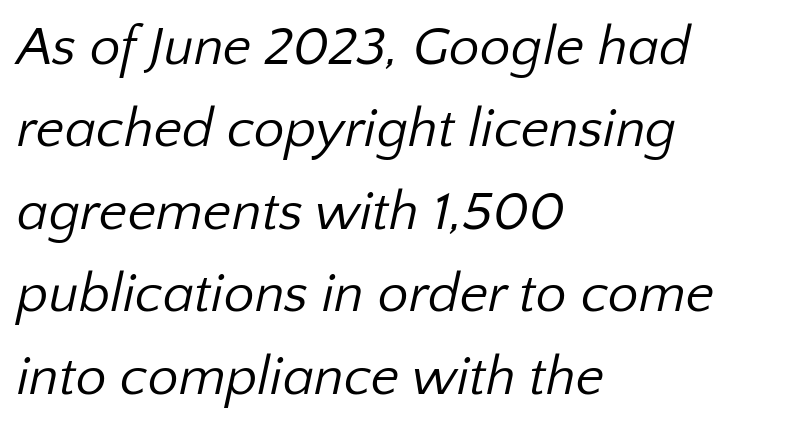
The image shows 55 px regular-weight sans-serif type; set left-aligned, normal line spacing (1.5x), normal letter spacing, not underlined; low stroke contrast and a medium x-height.
